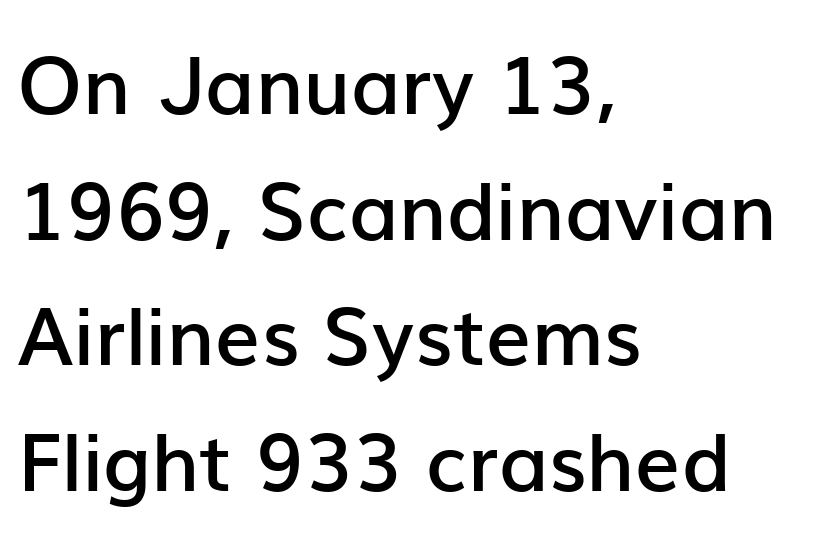
The image shows 80 px semibold sans-serif type, upright; set left-aligned, normal line spacing (1.57x), normal letter spacing, not underlined; low stroke contrast and a medium x-height.
